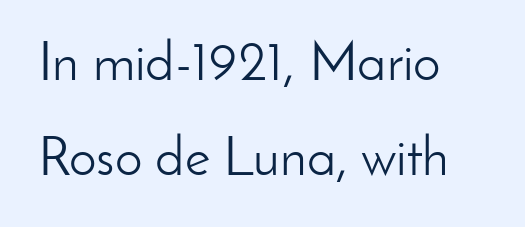
The setting favours the left margin, as ordinary paragraphs usually do. Is this a fixed-width face? No — the glyphs have proportional, varying widths. Posture: vertical. The letters look calm and open, with moderate or lighter stems.
